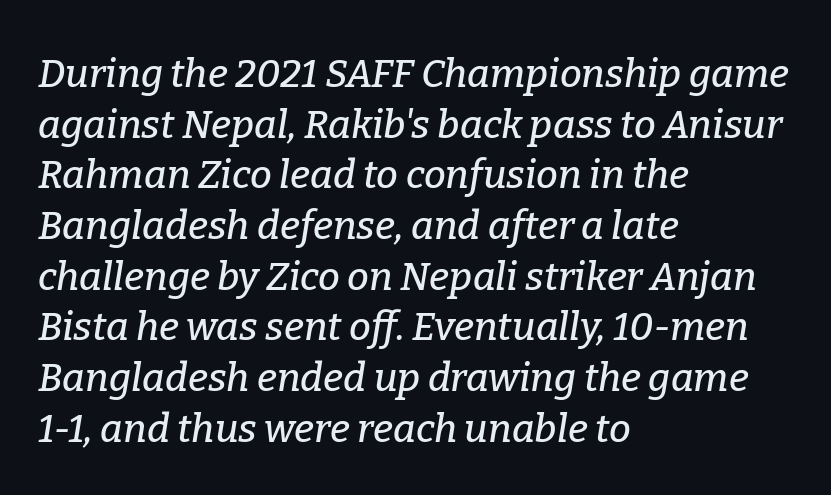
The image shows 39 px serif type, italic (leaning right); set left-aligned, normal line spacing (1.3x), normal letter spacing, not underlined; low stroke contrast and a medium x-height.
